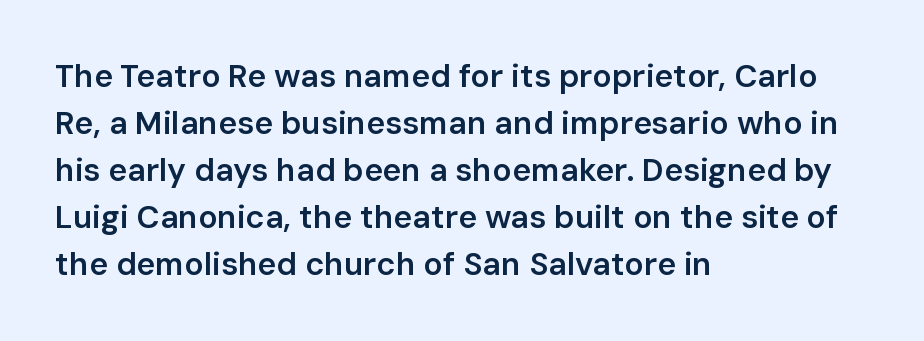
The image shows 32 px semibold sans-serif type, upright; set left-aligned, normal line spacing (1.47x), normal letter spacing, not underlined; low stroke contrast and a medium x-height.
